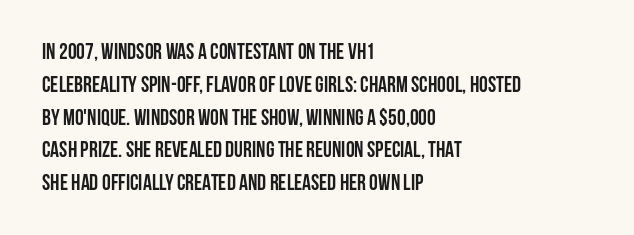
Nobody touched the tracking dial on this one. Alignment: flush left. Tall strokes in this sample are plumb rather than angled. Weight: bold.
